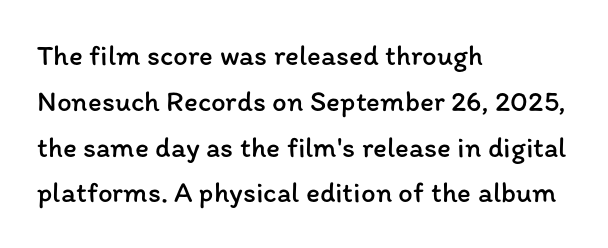
Q: Is the text bold? A: No.
Q: Is the text italic (slanted)? A: No, it is upright.
Q: Is the text underlined? A: No.
Q: How is the paragraph aligned? A: Left-aligned.
Q: Is the spacing between letters normal or unusually wide? A: Normal.
Q: Is the spacing between lines tight, normal or loose? A: Normal.
Q: Width (condensed, normal, or wide)? A: Normal.
Q: Stroke contrast? A: Low.
Q: x-height? A: Medium.
Q: Monospaced? A: No.
